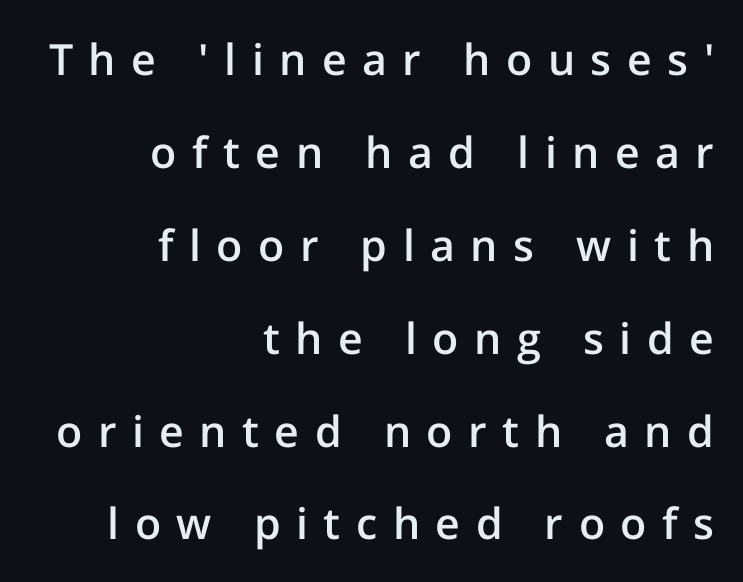
Q: Is the text bold? A: Semi-bold.
Q: Is the text italic (slanted)? A: No, it is upright.
Q: Is the typeface a serif or a sans-serif typeface? A: Sans-serif.
Q: Is the text underlined? A: No.
Q: How is the paragraph aligned? A: Right-aligned.
Q: Is the spacing between letters normal or unusually wide? A: Unusually wide.
Q: Is the spacing between lines tight, normal or loose? A: Loose.
Q: Width (condensed, normal, or wide)? A: Normal.
Q: Stroke contrast? A: Low.
Q: x-height? A: Medium.
Q: Monospaced? A: No.
